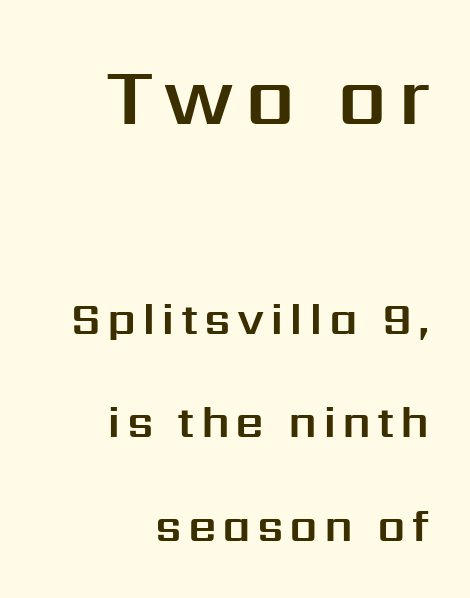
The text was rendered using a sans face with plain stroke endings. Leftover space on each line is placed entirely before the opening word. The passage shown begins with its larger block and ends with its smaller one. Underline: absent. Here the designer chose a conventional face with non-uniform glyph widths.
